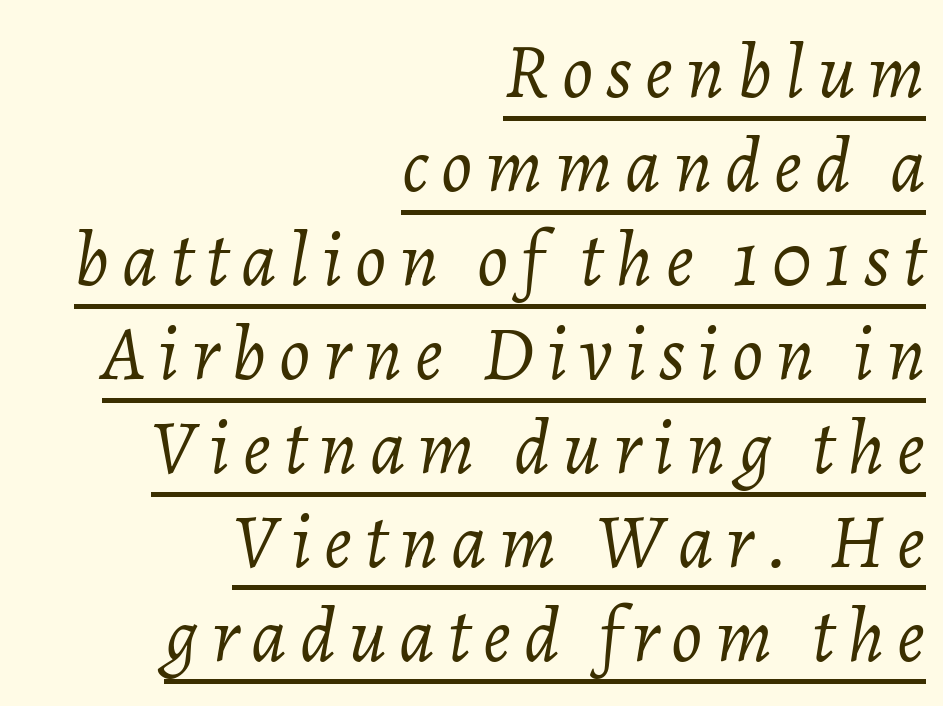
The image shows 77 px light type, italic (leaning right); set right-aligned, line spacing 1.22x, underlined; low stroke contrast and a medium x-height.
